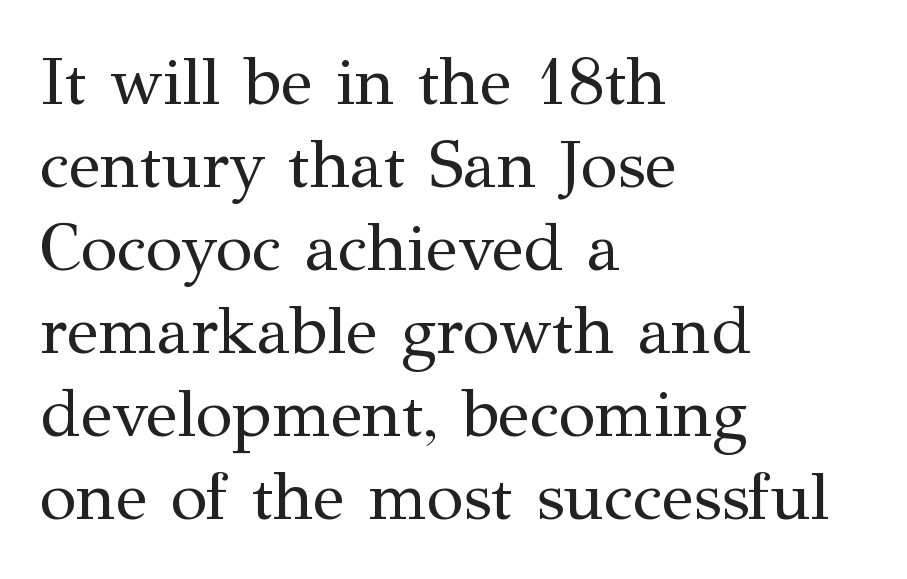
The lines are quadded left. The tracking reads as untouched default to a designer's eye. Stem width sits at or under what a default text font uses. The axis of the letterforms is exactly vertical. This sample has the flowing, uneven cadence of proportional lettering.
